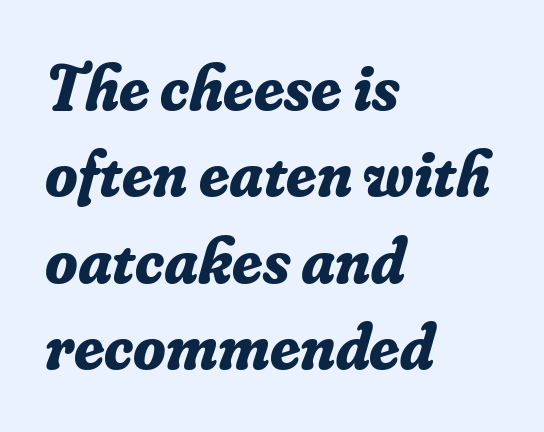
The image shows 66 px bold serif type, italic (leaning right); set left-aligned, normal line spacing (1.31x), normal letter spacing, not underlined; low stroke contrast and a small x-height.
